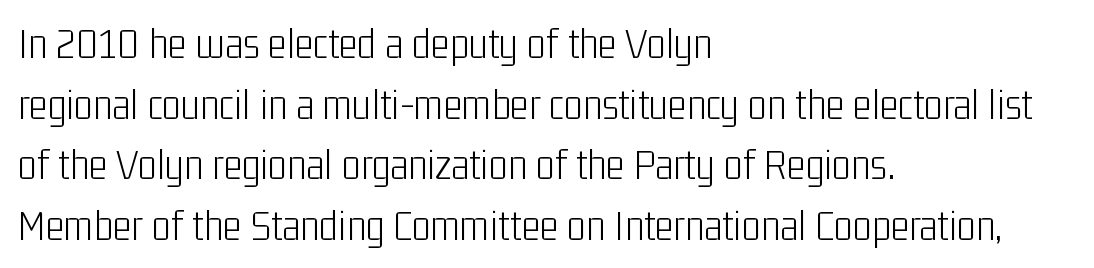
The words here are not underlined. These lines sit exactly where default settings would place them. Each word holds together tightly as a unit, with standard inter-letter gaps. Ascenders rise straight up at ninety degrees. The font sits on the lighter half of the weight spectrum, regular included.
